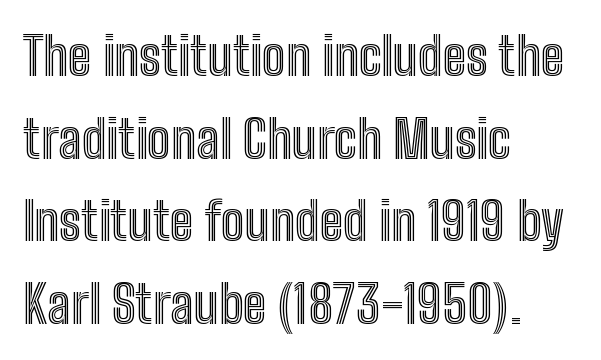
Q: Is the text italic (slanted)? A: No, it is upright.
Q: Is the text underlined? A: No.
Q: How is the paragraph aligned? A: Left-aligned.
Q: Is the spacing between letters normal or unusually wide? A: Normal.
Q: Is the spacing between lines tight, normal or loose? A: Normal.
Q: Width (condensed, normal, or wide)? A: Condensed.
Q: x-height? A: Medium.
Q: Monospaced? A: No.
